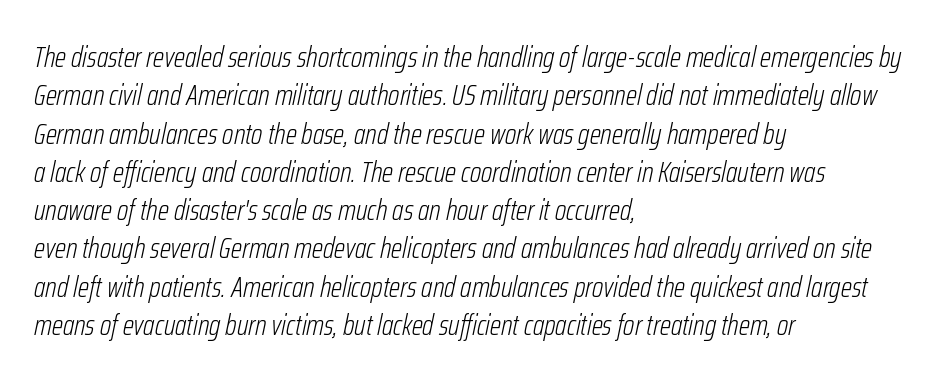
Q: Is the text bold? A: No.
Q: Is the text italic (slanted)? A: Yes, it leans right by about 12 degrees.
Q: Is the text underlined? A: No.
Q: How is the paragraph aligned? A: Left-aligned.
Q: Is the spacing between letters normal or unusually wide? A: Normal.
Q: Is the spacing between lines tight, normal or loose? A: Normal.
Q: Width (condensed, normal, or wide)? A: Condensed.
Q: Stroke contrast? A: Low.
Q: x-height? A: Medium.
Q: Monospaced? A: No.
